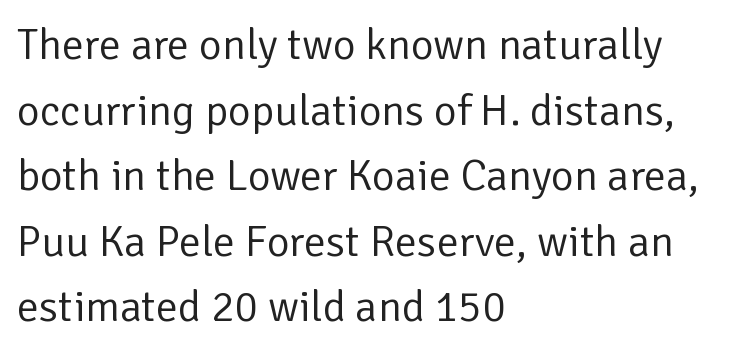
Bare-footed words on every line. The specimen reads as upright at a glance. The typesetter chose a ragged-right arrangement here. The type is set solid horizontally, with unmodified tracking.
